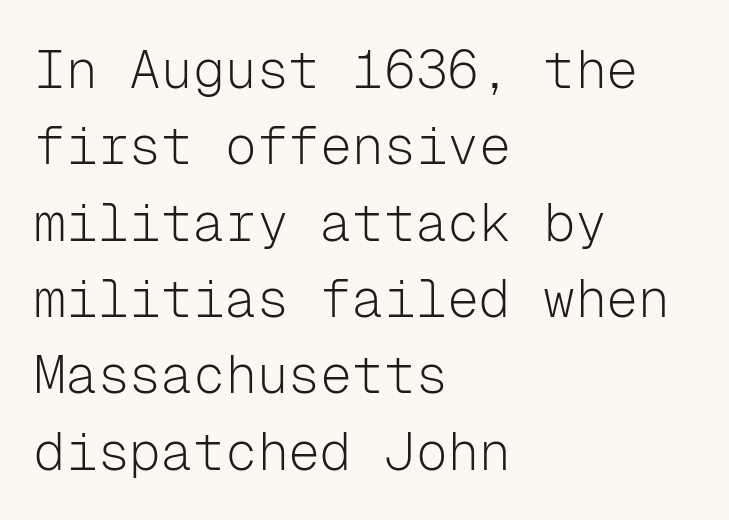
The image shows 53 px light sans-serif type, upright, monospaced; set left-aligned, normal line spacing (1.44x), normal letter spacing, not underlined; low stroke contrast and a medium x-height.
